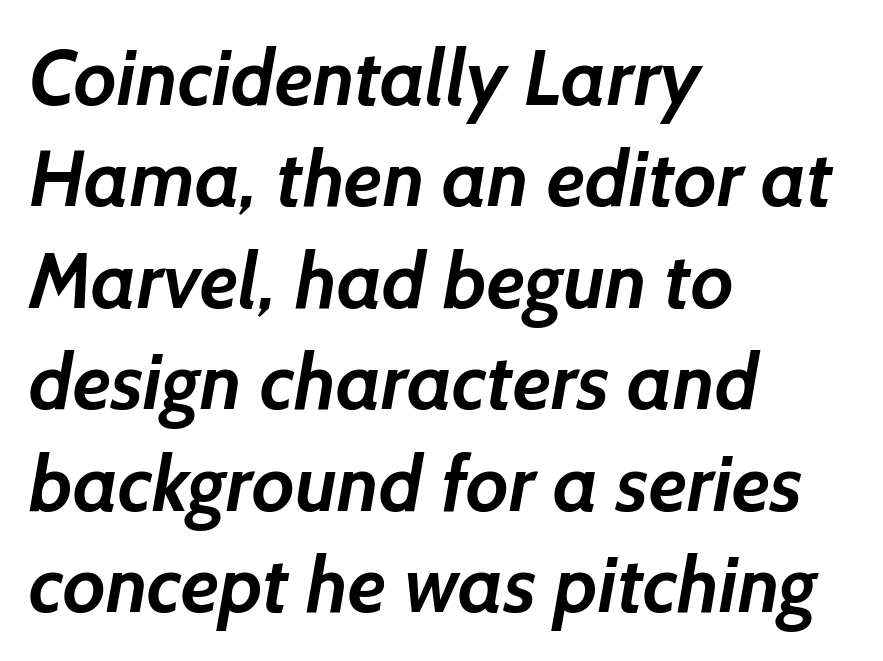
Q: Is the text bold? A: Yes.
Q: Is the typeface a serif or a sans-serif typeface? A: Sans-serif.
Q: Is the text underlined? A: No.
Q: How is the paragraph aligned? A: Left-aligned.
Q: Is the spacing between letters normal or unusually wide? A: Normal.
Q: Is the spacing between lines tight, normal or loose? A: Normal.
Q: Width (condensed, normal, or wide)? A: Normal.
Q: Stroke contrast? A: Low.
Q: x-height? A: Medium.
Q: Monospaced? A: No.
